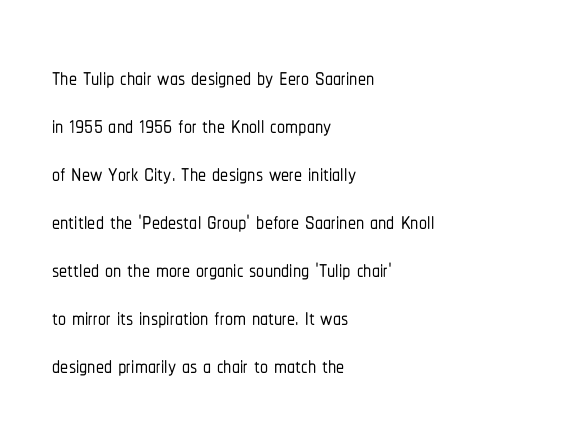
Q: Is the text italic (slanted)? A: No, it is upright.
Q: Is the typeface a serif or a sans-serif typeface? A: Sans-serif.
Q: Is the text underlined? A: No.
Q: How is the paragraph aligned? A: Left-aligned.
Q: Is the spacing between letters normal or unusually wide? A: Normal.
Q: Is the spacing between lines tight, normal or loose? A: Normal.
Q: Width (condensed, normal, or wide)? A: Condensed.
Q: Stroke contrast? A: Low.
Q: x-height? A: Medium.
Q: Monospaced? A: No.
